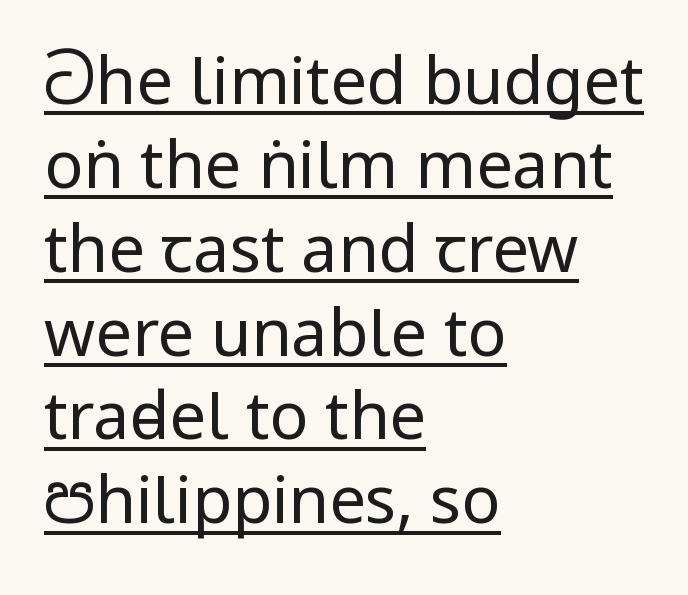
Stems here are at most as thick as an everyday book face. Underlined type. Caption: standard tracking, unaltered. Each letter keeps its own natural width here, so spacing adapts to shape.
